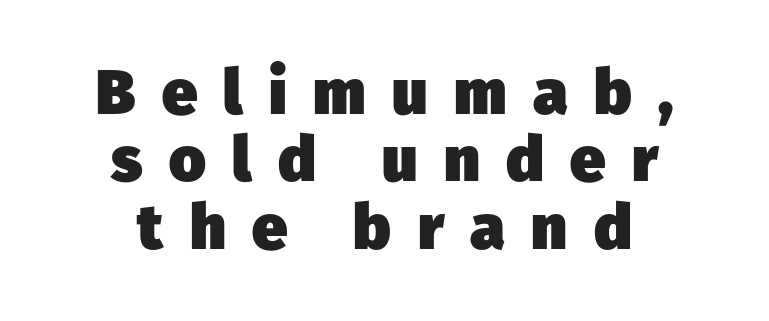
{"serif": "no", "bold": "yes", "weight": "heavy", "width": "normal", "stroke_contrast": "low", "x_height": "medium", "monospaced": "no", "underline": "no", "align": "center", "line_spacing": "tight", "line_spacing_ratio": 1.07, "letter_spacing": "wide", "letter_spacing_em": 0.42, "glyph_px": 63}
